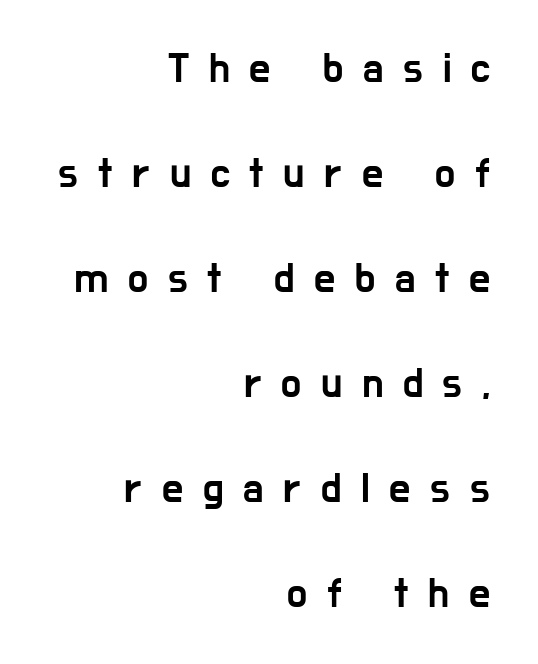
The image shows 42 px condensed sans-serif type, upright; set right-aligned, loose line spacing (2.5x), unusually wide letter spacing (+0.47 em), not underlined; low stroke contrast and a medium x-height.
